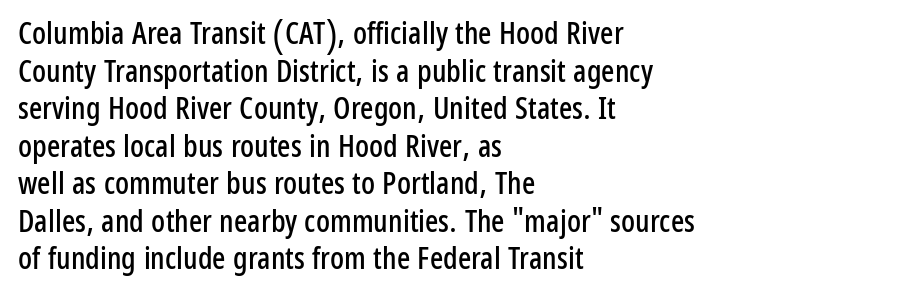
Letter spacing: default. Letterform terminals end flat and unadorned throughout the passage. Proportional: the letters do not fall into vertical columns. Every stem runs plumb, perpendicular to the baseline. Left-aligned paragraph, ragged on the right.
